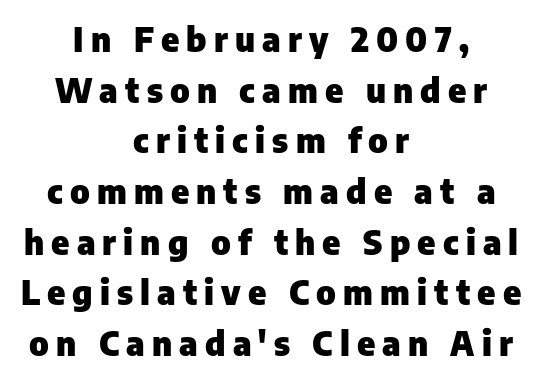
The image shows 34 px heavy sans-serif type, upright; set centered, normal line spacing (1.49x), unusually wide letter spacing (+0.21 em), not underlined; low stroke contrast and a medium x-height.
